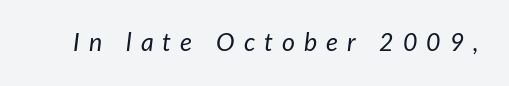
{"italic": "yes", "lean": "right", "slant_degrees": 7, "bold": "no", "underline": "no", "letter_spacing": "wide", "letter_spacing_em": 0.36, "glyph_px": 25}
